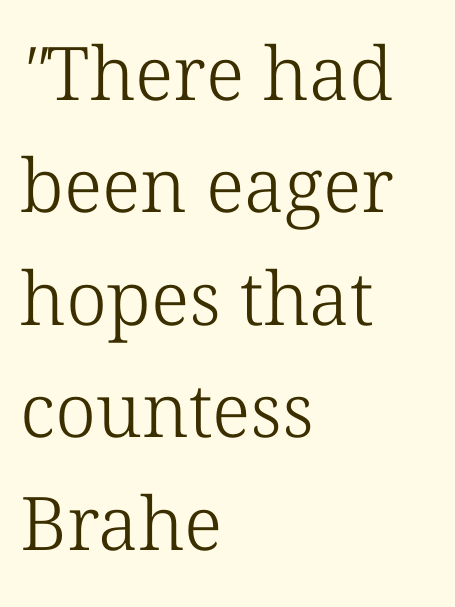
The image shows 74 px light serif type; set left-aligned, normal line spacing (1.52x), normal letter spacing, not underlined; low stroke contrast and a medium x-height.
